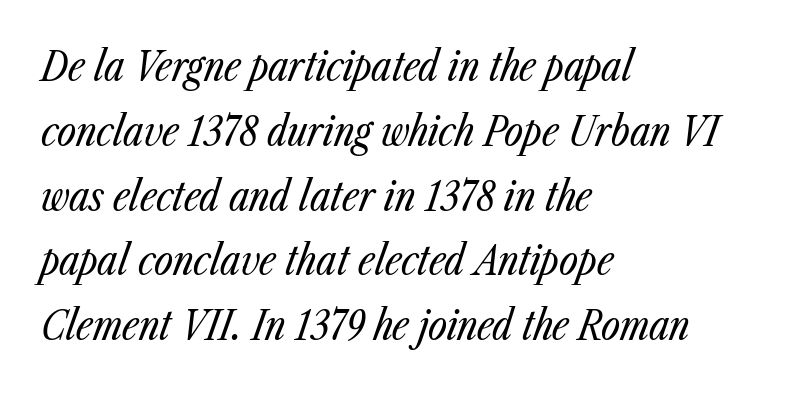
Q: Is the text bold? A: No.
Q: Is the text italic (slanted)? A: Yes, it leans right by about 23 degrees.
Q: Is the text underlined? A: No.
Q: How is the paragraph aligned? A: Left-aligned.
Q: Is the spacing between letters normal or unusually wide? A: Normal.
Q: Is the spacing between lines tight, normal or loose? A: Normal.
Q: Width (condensed, normal, or wide)? A: Condensed.
Q: Stroke contrast? A: Low.
Q: x-height? A: Medium.
Q: Monospaced? A: No.
